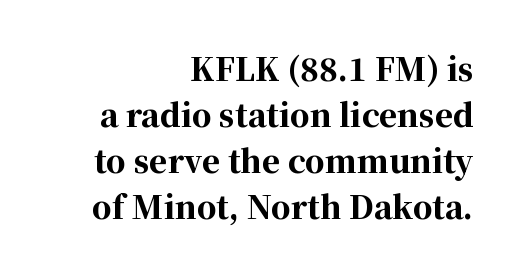
Q: Is the text bold? A: Yes.
Q: Is the text italic (slanted)? A: No, it is upright.
Q: Is the typeface a serif or a sans-serif typeface? A: Serif.
Q: Is the text underlined? A: No.
Q: How is the paragraph aligned? A: Right-aligned.
Q: Is the spacing between letters normal or unusually wide? A: Normal.
Q: Is the spacing between lines tight, normal or loose? A: Normal.
Q: Width (condensed, normal, or wide)? A: Normal.
Q: Stroke contrast? A: High.
Q: x-height? A: Medium.
Q: Monospaced? A: No.
